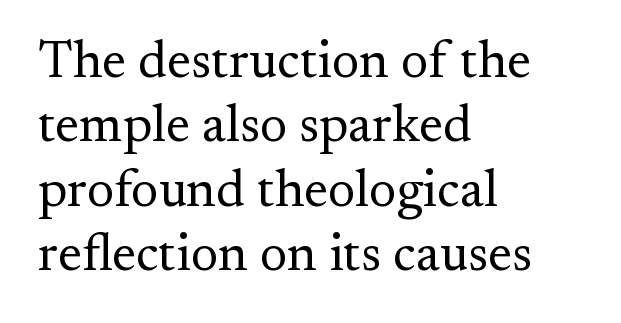
The image shows 52 px regular-weight serif type, upright; set left-aligned, line spacing 1.24x, normal letter spacing, not underlined; medium stroke contrast and a small x-height.
